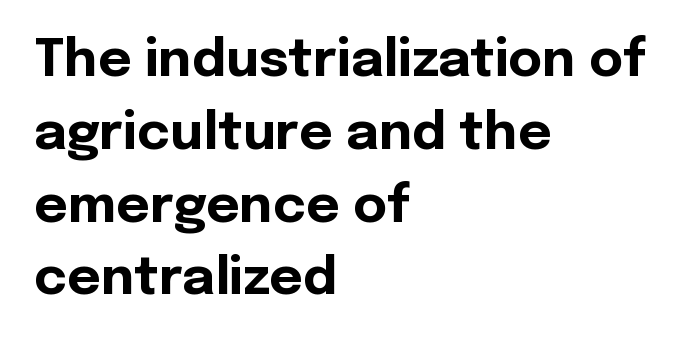
The image shows 52 px bold sans-serif type, upright; set left-aligned, normal line spacing (1.4x), normal letter spacing, not underlined; a medium x-height.
